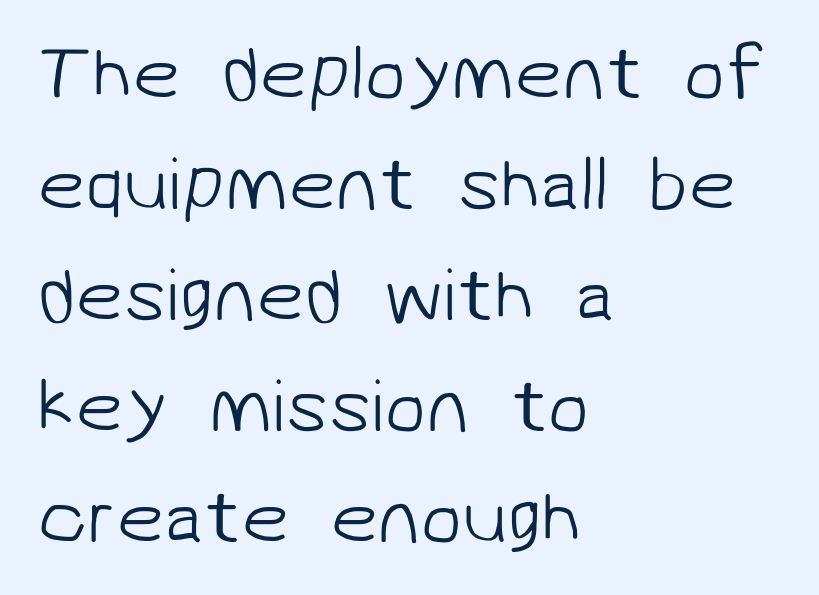
Standard letterfit; no display-style spreading of the glyphs. If you measured baseline to baseline, you'd find a middling distance. The characters display no serif detailing; their extremities are plain. Has an underline been added? It has not.
